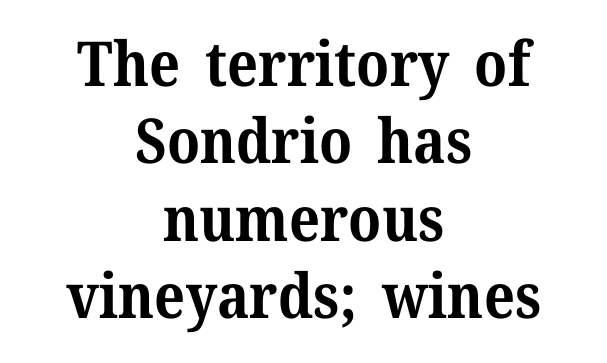
The specimen omits any rule beneath the text block's lines. Leading: standard. Reading down the block, each line starts at a different indent, mirrored at its end. This rendering employs a face with finishing strokes, i.e., a serif. Posture: upright roman.
